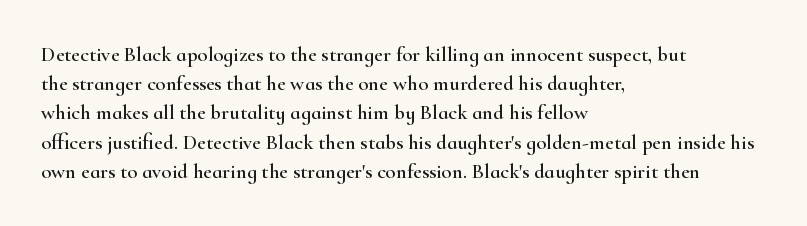
The image shows 21 px text type, upright; set left-aligned, normal line spacing (1.39x), normal letter spacing, not underlined.
